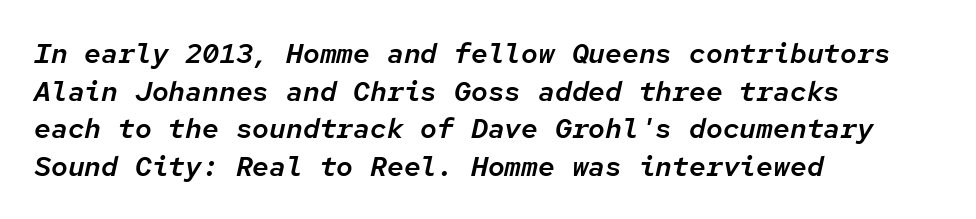
{"italic": "yes", "lean": "right", "slant_degrees": 12, "width": "normal", "stroke_contrast": "low", "x_height": "medium", "monospaced": "yes", "underline": "no", "align": "left", "line_spacing": "normal", "line_spacing_ratio": 1.34, "letter_spacing": "normal", "letter_spacing_em": 0.0, "glyph_px": 28}
